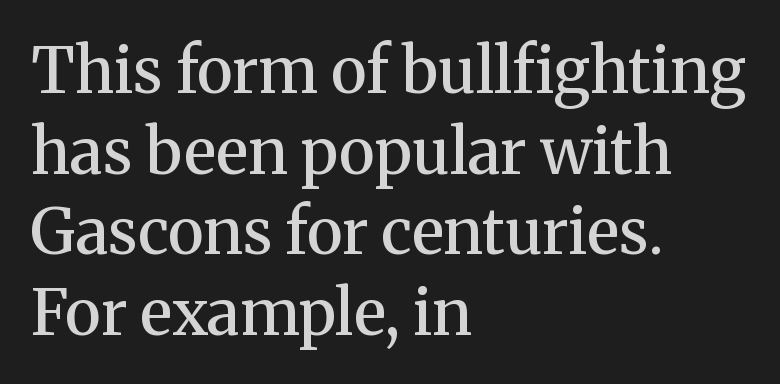
It's the straight-up-and-down kind of type. These lines are rendered in a variable-pitch font. Reading down the column, the eye jumps a familiar distance to each next line. Look at the tracking — it's just the regular setting, nothing added. Decoration check: the copy has no underline. Visually the block forms a straight wall on the left and a jagged coastline on the right.
